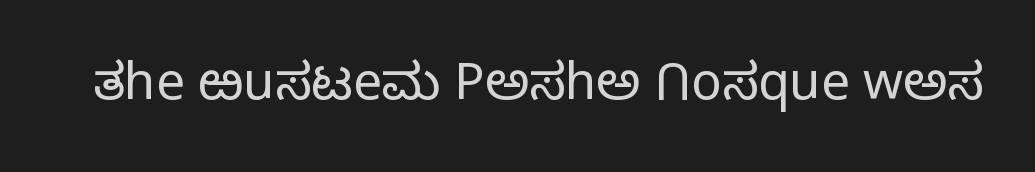
Q: Is the text bold? A: No.
Q: Is the text italic (slanted)? A: No, it is upright.
Q: Is the typeface a serif or a sans-serif typeface? A: Sans-serif.
Q: Is the text underlined? A: No.
Q: Is the spacing between letters normal or unusually wide? A: Normal.
Q: Width (condensed, normal, or wide)? A: Normal.
Q: Stroke contrast? A: Low.
Q: x-height? A: Medium.
Q: Monospaced? A: No.
